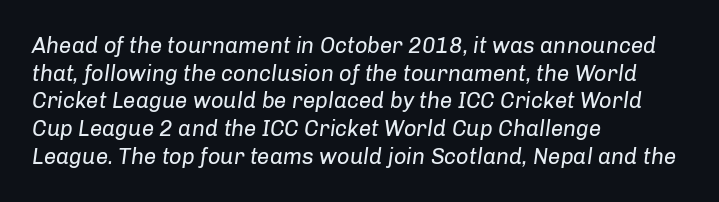
Reading down the column, the eye jumps a familiar distance to each next line. The rendering anchors every line to the left-hand side. You could call the tracking neutral — neither tight nor loose. Heft: none added — not bold. The whole block is typeset with a tilt.
